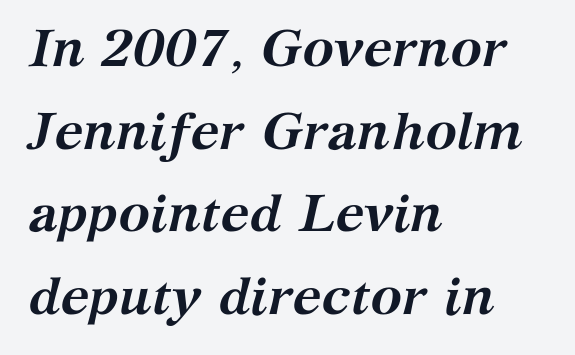
Q: Is the text bold? A: Yes.
Q: Is the text italic (slanted)? A: Yes, it leans right by about 12 degrees.
Q: Is the typeface a serif or a sans-serif typeface? A: Serif.
Q: Is the text underlined? A: No.
Q: How is the paragraph aligned? A: Left-aligned.
Q: Is the spacing between letters normal or unusually wide? A: Normal.
Q: Is the spacing between lines tight, normal or loose? A: Normal.
Q: Width (condensed, normal, or wide)? A: Normal.
Q: Stroke contrast? A: Medium.
Q: x-height? A: Medium.
Q: Monospaced? A: No.
